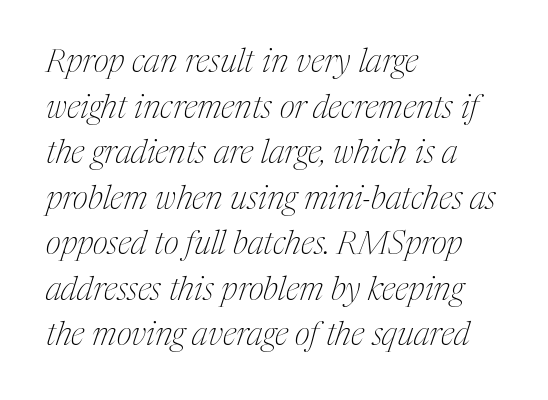
Q: Is the text bold? A: No.
Q: Is the text italic (slanted)? A: Yes, it leans right by about 17 degrees.
Q: Is the typeface a serif or a sans-serif typeface? A: Serif.
Q: Is the text underlined? A: No.
Q: How is the paragraph aligned? A: Left-aligned.
Q: Is the spacing between letters normal or unusually wide? A: Normal.
Q: Is the spacing between lines tight, normal or loose? A: Normal.
Q: Width (condensed, normal, or wide)? A: Condensed.
Q: Stroke contrast? A: Medium.
Q: x-height? A: Medium.
Q: Monospaced? A: No.
